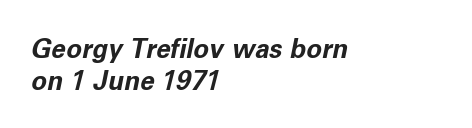
{"italic": "yes", "lean": "right", "slant_degrees": 11, "bold": "yes", "underline": "no", "align": "left", "line_spacing": "normal", "line_spacing_ratio": 1.25, "letter_spacing": "normal", "letter_spacing_em": 0.0, "glyph_px": 26}
